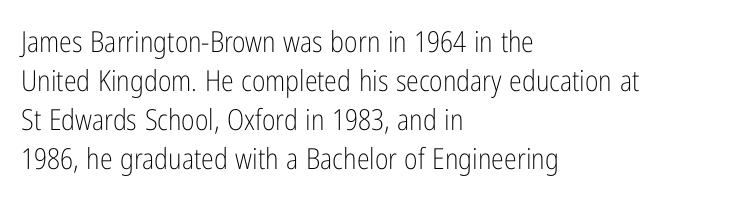
The image shows 29 px light, condensed sans-serif type, upright; set left-aligned, normal line spacing (1.35x), normal letter spacing, not underlined; low stroke contrast and a medium x-height.
